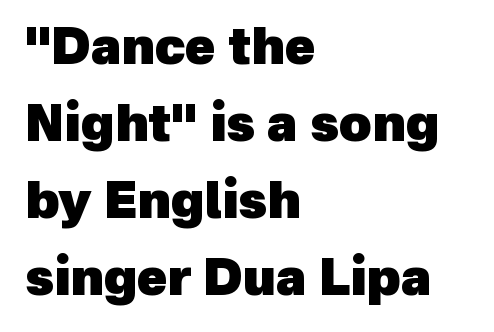
{"serif": "no", "bold": "yes", "weight": "heavy", "width": "normal", "x_height": "medium", "monospaced": "no", "underline": "no", "align": "left", "line_spacing": "normal", "line_spacing_ratio": 1.54, "letter_spacing": "normal", "letter_spacing_em": 0.0, "glyph_px": 50}
